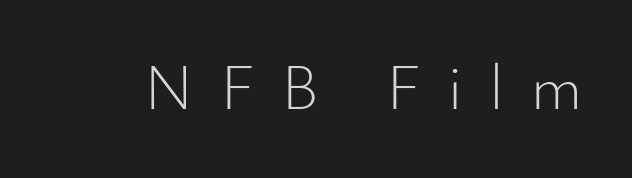
The image shows 64 px light sans-serif type, upright; set unusually wide letter spacing (+0.41 em), not underlined; low stroke contrast and a small x-height.
